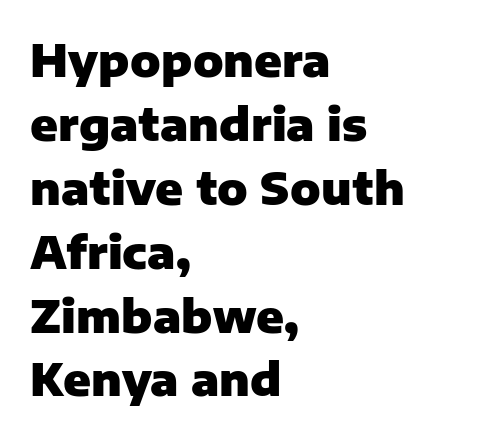
Q: Is the text bold? A: Yes.
Q: Is the text italic (slanted)? A: No, it is upright.
Q: Is the typeface a serif or a sans-serif typeface? A: Sans-serif.
Q: Is the text underlined? A: No.
Q: How is the paragraph aligned? A: Left-aligned.
Q: Is the spacing between letters normal or unusually wide? A: Normal.
Q: Is the spacing between lines tight, normal or loose? A: Normal.
Q: Width (condensed, normal, or wide)? A: Normal.
Q: Stroke contrast? A: Low.
Q: x-height? A: Medium.
Q: Monospaced? A: No.
